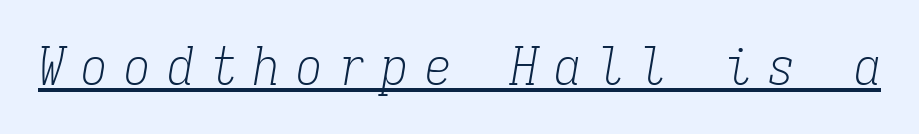
Q: Is the text bold? A: No.
Q: Is the text italic (slanted)? A: Yes, it leans right by about 9 degrees.
Q: Is the typeface a serif or a sans-serif typeface? A: Serif.
Q: Is the text underlined? A: Yes.
Q: Is the spacing between letters normal or unusually wide? A: Unusually wide.
Q: Width (condensed, normal, or wide)? A: Condensed.
Q: Stroke contrast? A: Low.
Q: x-height? A: Medium.
Q: Monospaced? A: Yes.
